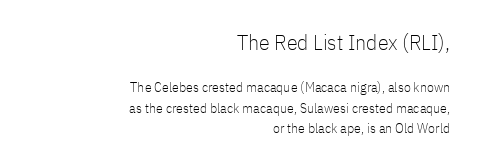
The image shows 22 px text type, upright; set right-aligned, normal line spacing (1.47x), normal letter spacing, not underlined; the first (top) block is 1.57x larger.
